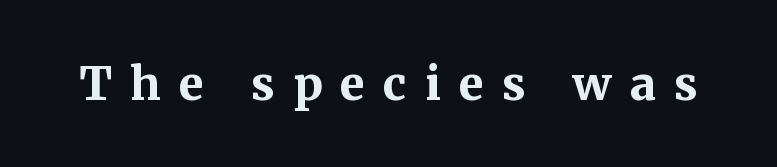
The image shows 46 px bold serif type, upright; set unusually wide letter spacing (+0.39 em), not underlined; medium stroke contrast and a medium x-height.
